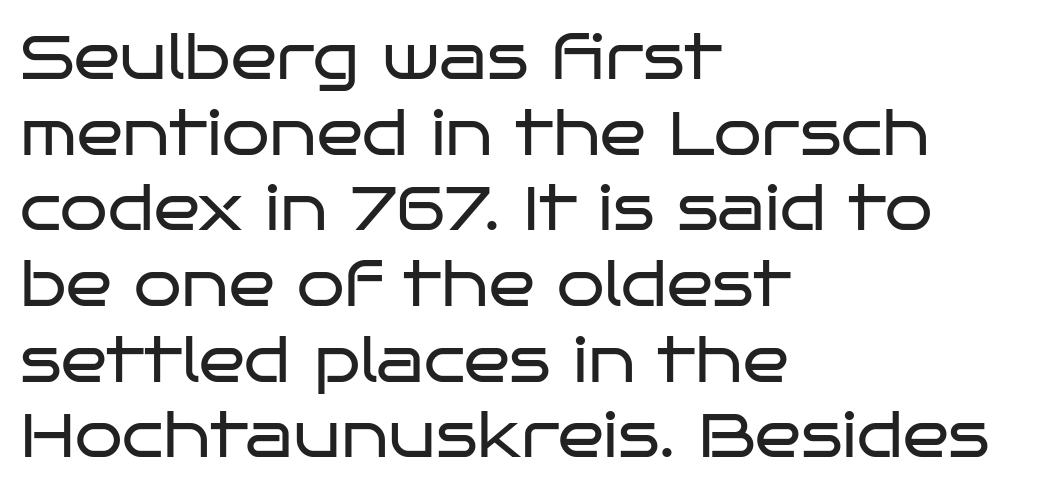
The image shows 61 px regular-weight, wide sans-serif type, upright; set left-aligned, line spacing 1.24x, normal letter spacing, not underlined; low stroke contrast and a large x-height.
